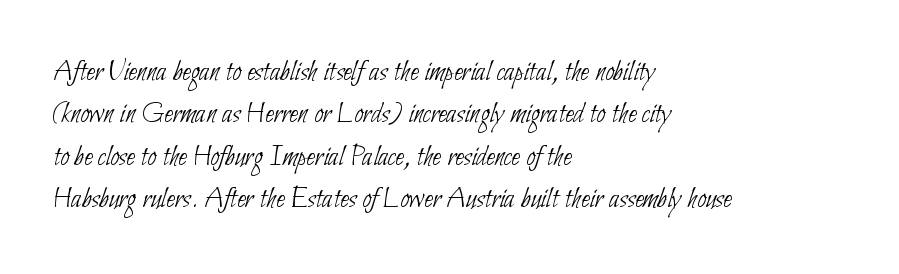
Q: Is the text bold? A: No.
Q: Is the typeface a serif or a sans-serif typeface? A: Sans-serif.
Q: Is the text underlined? A: No.
Q: How is the paragraph aligned? A: Left-aligned.
Q: Is the spacing between letters normal or unusually wide? A: Normal.
Q: Is the spacing between lines tight, normal or loose? A: Normal.
Q: Width (condensed, normal, or wide)? A: Condensed.
Q: Stroke contrast? A: Low.
Q: x-height? A: Small.
Q: Monospaced? A: No.
